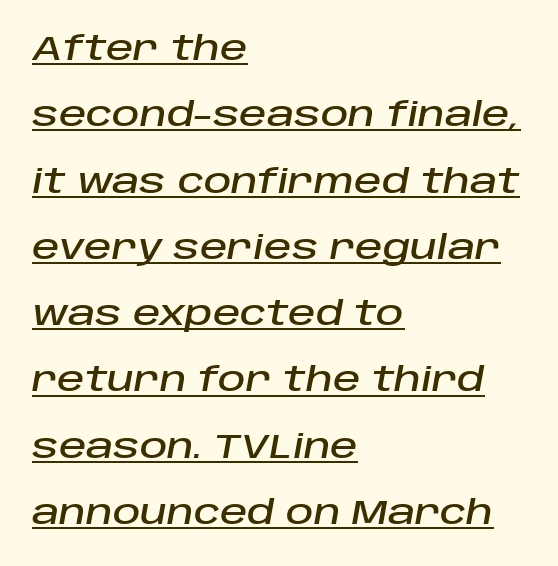
{"italic": "yes", "lean": "right", "slant_degrees": 10, "width": "normal", "stroke_contrast": "low", "x_height": "large", "monospaced": "no", "underline": "yes", "align": "left", "line_spacing": "loose", "line_spacing_ratio": 1.95, "letter_spacing": "normal", "letter_spacing_em": 0.0, "glyph_px": 34}
